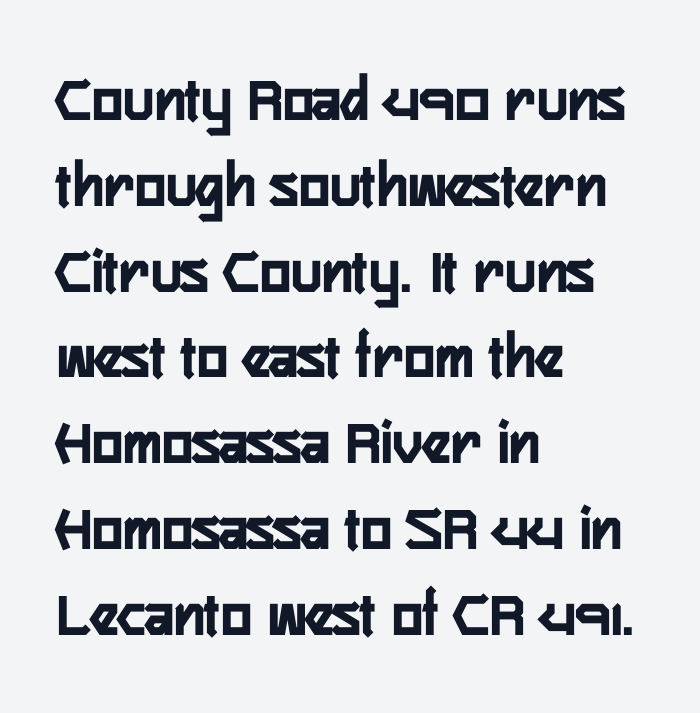
{"serif": "no", "italic": "no", "width": "condensed", "stroke_contrast": "low", "x_height": "medium", "monospaced": "no", "underline": "no", "align": "left", "line_spacing": "normal", "line_spacing_ratio": 1.32, "letter_spacing": "normal", "letter_spacing_em": 0.0, "glyph_px": 65}
